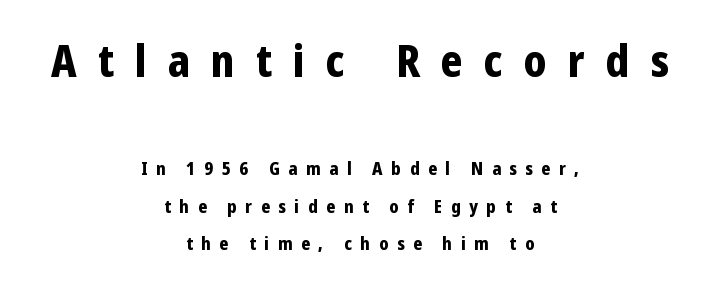
The image shows 44 px bold, condensed sans-serif type, upright; set centered, loose line spacing (2.07x), unusually wide letter spacing (+0.48 em), not underlined; the first (top) block is 2.44x larger; low stroke contrast and a medium x-height.
